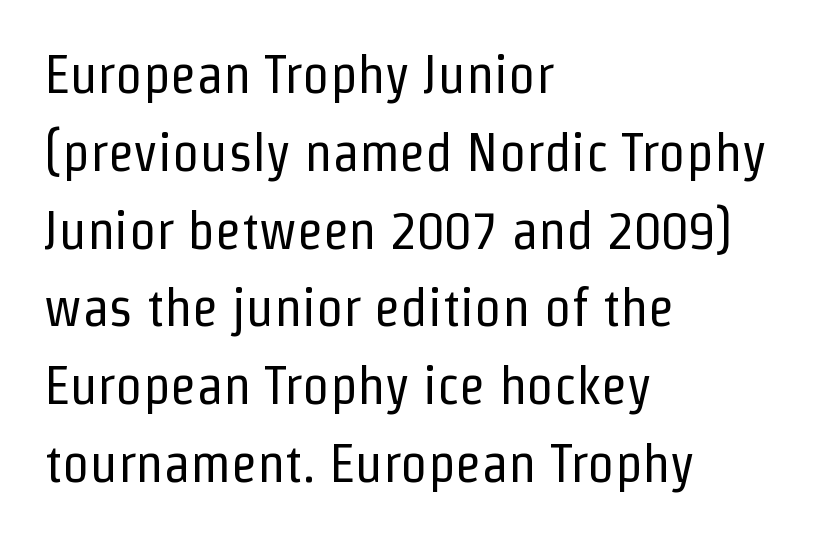
The type family on display is of the sans-serif kind. Varying glyph widths throughout — classic text-font behaviour. Check the space under the baseline: it is left empty. This block has exactly the height ordinary leading produces. Casual observation: everything's shoved over to the left. Upright lettering throughout.
